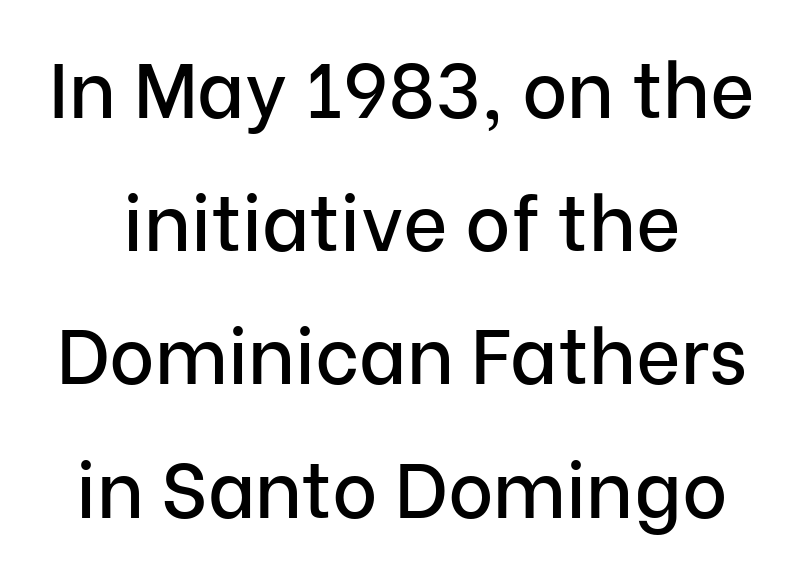
The glyphs in this specimen are sans serif. A centered setting, common on invitations and titles, is used for this passage. Spacing verdict: proportional, widths tailored to each character. This is the regular roman posture of the typeface. Rule under the text: the space is simply empty.
